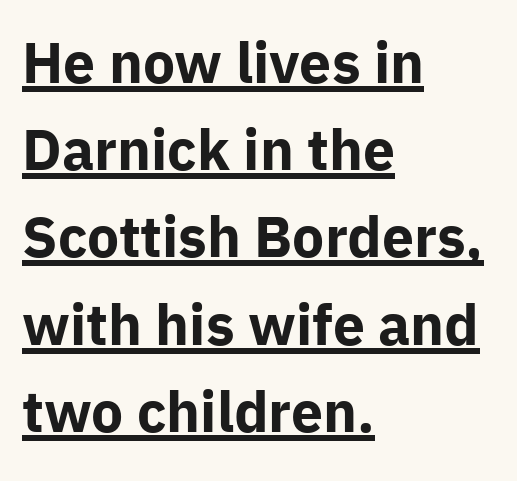
The image shows 57 px bold sans-serif type, upright; set left-aligned, normal line spacing (1.53x), normal letter spacing, underlined; low stroke contrast and a medium x-height.
